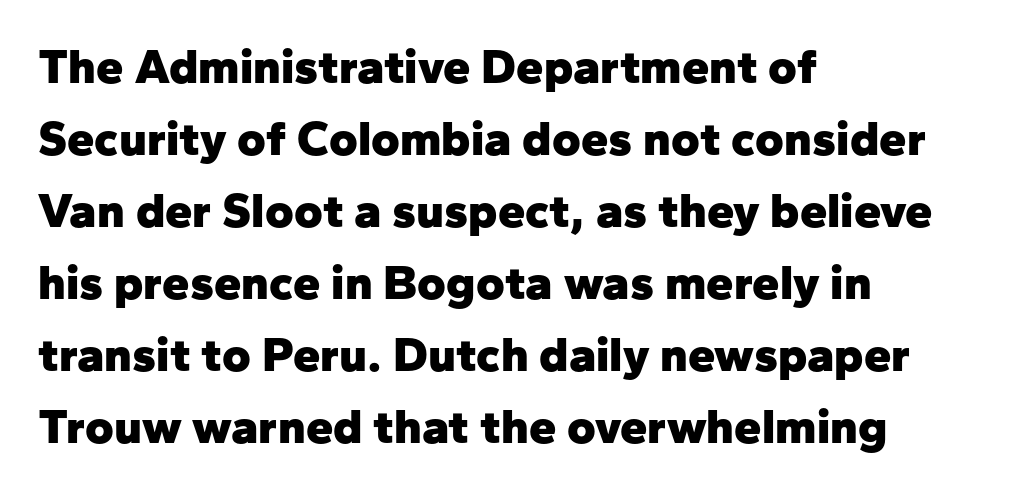
The image shows 49 px heavy sans-serif type, upright; set left-aligned, normal line spacing (1.47x), normal letter spacing, not underlined; low stroke contrast and a medium x-height.
